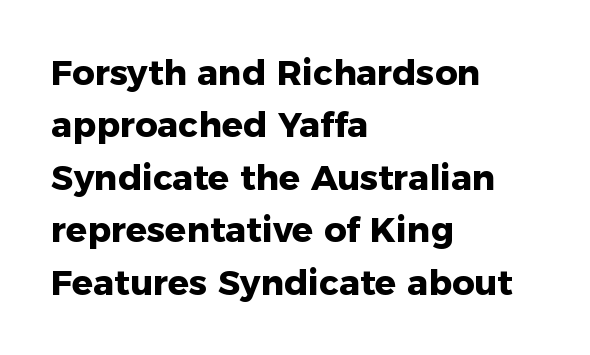
Descender tails drop into unmarked territory. This block has exactly the height ordinary leading produces. The gaps between neighbouring characters are ordinary and unremarkable. Varying glyph widths throughout — classic text-font behaviour.
